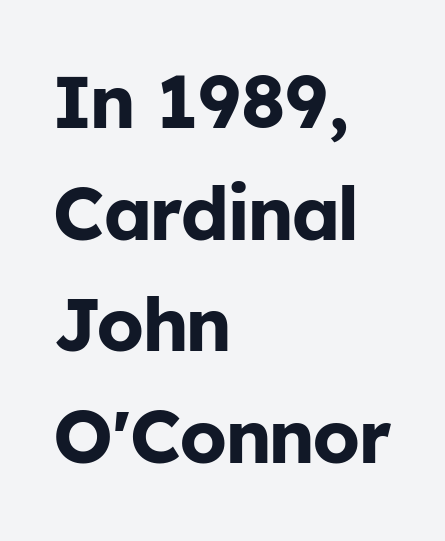
A typesetter would mark this as roman, not italic. Check the space under the baseline: it is left empty. I'd describe the lettering as bold — thick and assertive. The letterforms sit shoulder to shoulder at normal distance.
